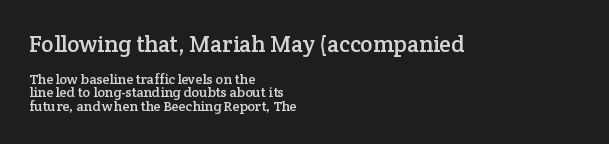
{"italic": "no", "underline": "no", "align": "left", "line_spacing": "tight", "line_spacing_ratio": 0.97, "letter_spacing": "normal", "letter_spacing_em": 0.0, "larger_block": "first", "size_ratio": 1.64, "glyph_px": 23}
